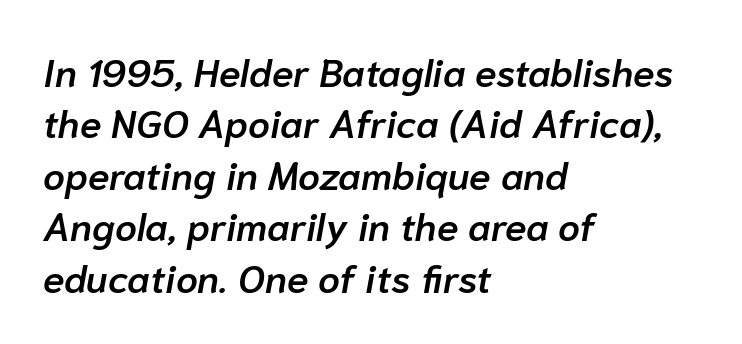
Q: Is the text bold? A: Semi-bold.
Q: Is the text italic (slanted)? A: Yes, it leans right by about 10 degrees.
Q: Is the text underlined? A: No.
Q: How is the paragraph aligned? A: Left-aligned.
Q: Is the spacing between letters normal or unusually wide? A: Normal.
Q: Is the spacing between lines tight, normal or loose? A: Normal.
Q: Width (condensed, normal, or wide)? A: Normal.
Q: Stroke contrast? A: Low.
Q: x-height? A: Medium.
Q: Monospaced? A: No.
